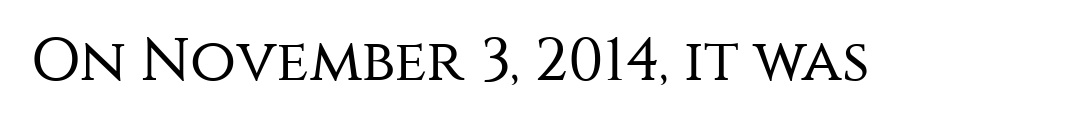
{"serif": "no", "italic": "no", "bold": "no", "weight": "regular", "width": "normal", "stroke_contrast": "medium", "x_height": "large", "monospaced": "no", "underline": "no", "letter_spacing": "normal", "letter_spacing_em": 0.0, "glyph_px": 60}
